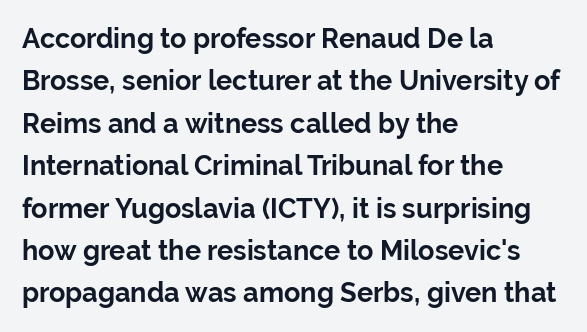
The axis of the letterforms is exactly vertical. The passage is arranged the way most books set body copy — flush left. Beneath every word, the page is bare. Summary of weight: heavy, a full bold. In terms of leading, this rendering sits right in the middle.
